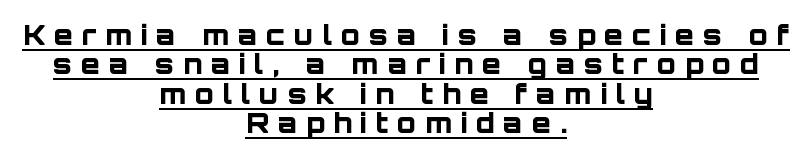
The image shows 28 px bold sans-serif type, upright; set centered, tight line spacing (1.05x), unusually wide letter spacing (+0.31 em), underlined; low stroke contrast and a large x-height.
